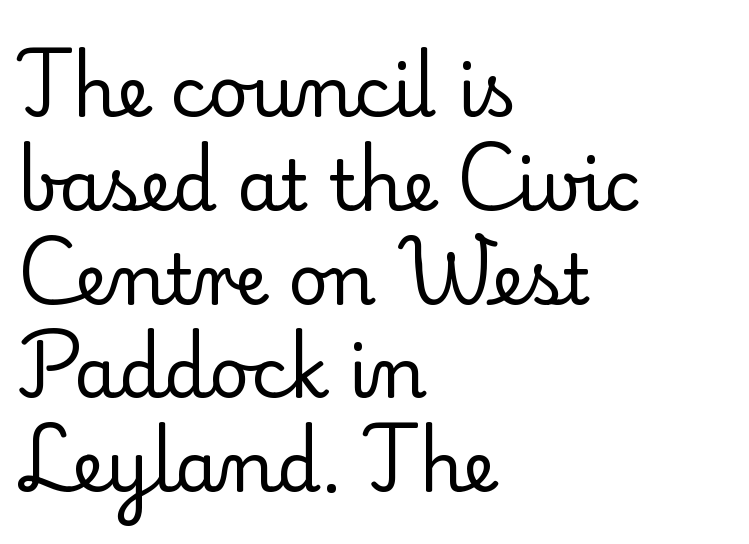
Q: Is the text bold? A: No.
Q: Is the text italic (slanted)? A: No, it is upright.
Q: Is the typeface a serif or a sans-serif typeface? A: Serif.
Q: Is the text underlined? A: No.
Q: How is the paragraph aligned? A: Left-aligned.
Q: Is the spacing between letters normal or unusually wide? A: Normal.
Q: Is the spacing between lines tight, normal or loose? A: Normal.
Q: Width (condensed, normal, or wide)? A: Normal.
Q: Stroke contrast? A: Low.
Q: x-height? A: Small.
Q: Monospaced? A: No.
